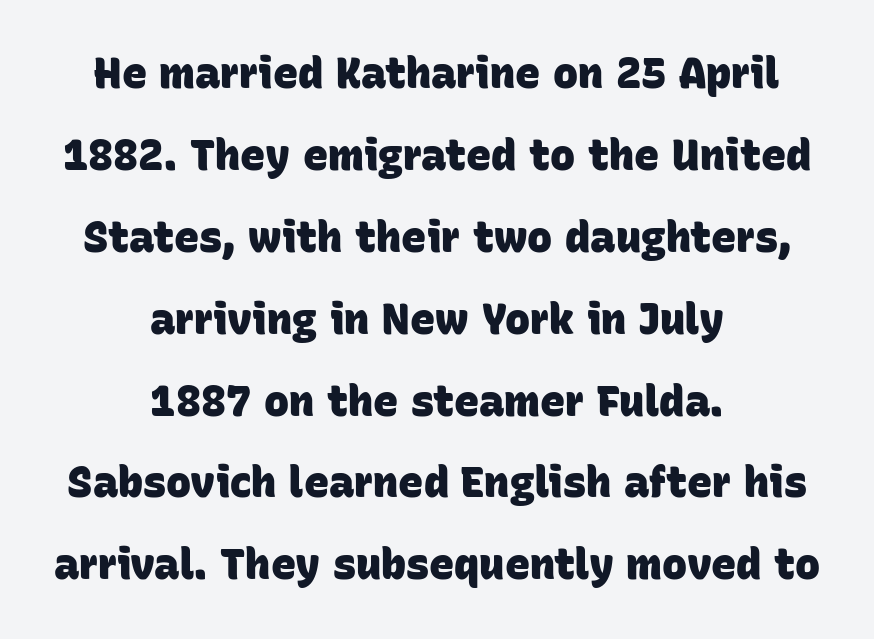
The image shows 42 px heavy sans-serif type; set centered, loose line spacing (1.95x), normal letter spacing, not underlined; low stroke contrast and a large x-height.
